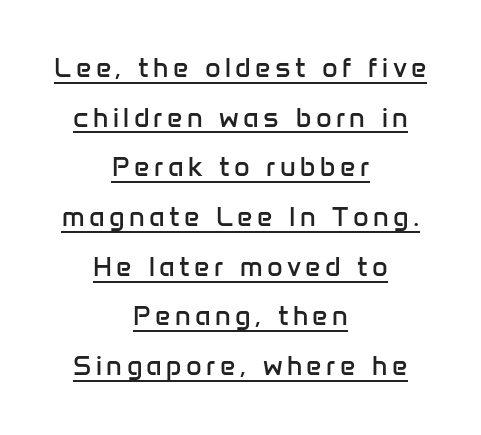
Horizontally, the lines are justified to the midpoint only. A rule runs beneath these lines of type. Counters stay open thanks to moderate or lighter strokes. Italic? Not at all — the glyphs are vertical.
